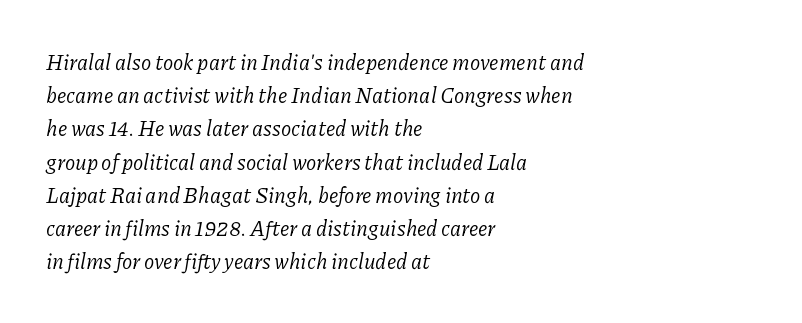
Glyph-to-glyph distance matches everyday printed text. The rendering anchors every line to the left-hand side. Only glyphs here, with clear space below each row. Unbolded letterforms with no extra heft.
